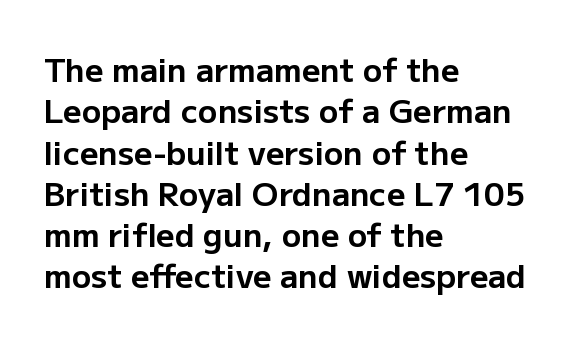
The image shows 32 px bold sans-serif type, upright; set left-aligned, normal line spacing (1.29x), normal letter spacing, not underlined; low stroke contrast and a medium x-height.
